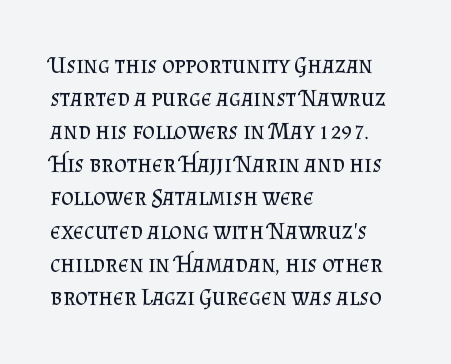
Horizontally, the lines are justified to the leading edge only. A roman cut, with each character standing at attention. The lines sit at an ordinary, default distance from one another. The font sits on the lighter half of the weight spectrum, regular included. Just letters on the line, the space beneath them empty. Standard letterfit; no display-style spreading of the glyphs.
